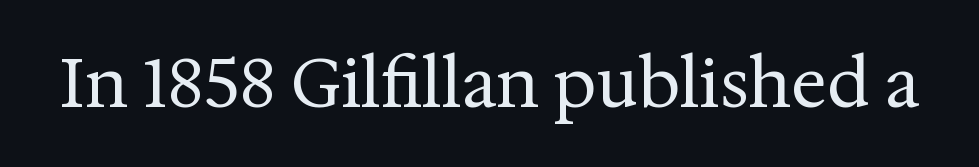
{"serif": "yes", "italic": "no", "bold": "no", "weight": "regular", "width": "normal", "stroke_contrast": "medium", "x_height": "medium", "monospaced": "no", "underline": "no", "letter_spacing": "normal", "letter_spacing_em": 0.0, "glyph_px": 67}
